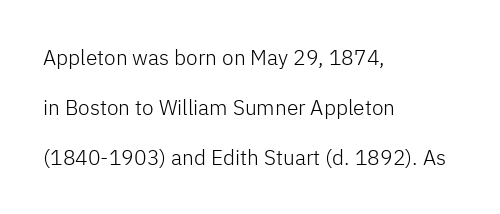
{"italic": "no", "bold": "no", "underline": "no", "align": "left", "line_spacing": "loose", "line_spacing_ratio": 2.37, "letter_spacing": "normal", "letter_spacing_em": 0.0, "glyph_px": 21}
